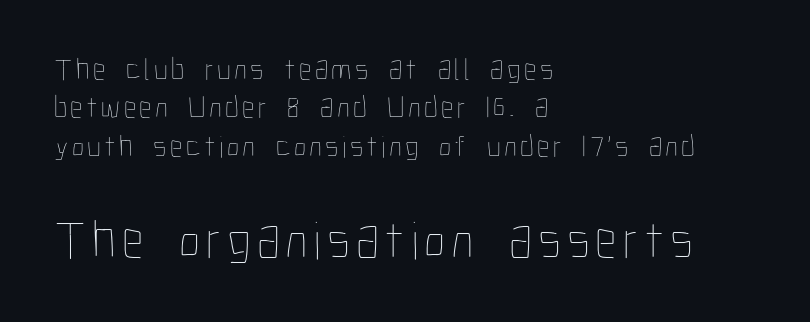
Bigger letters appear in the bottom chunk; the top chunk is reduced. The area under the type is left untouched. Designer's note — italics off, roman on. This sample has the flowing, uneven cadence of proportional lettering. These lines stack with their left ends in a neat column.
